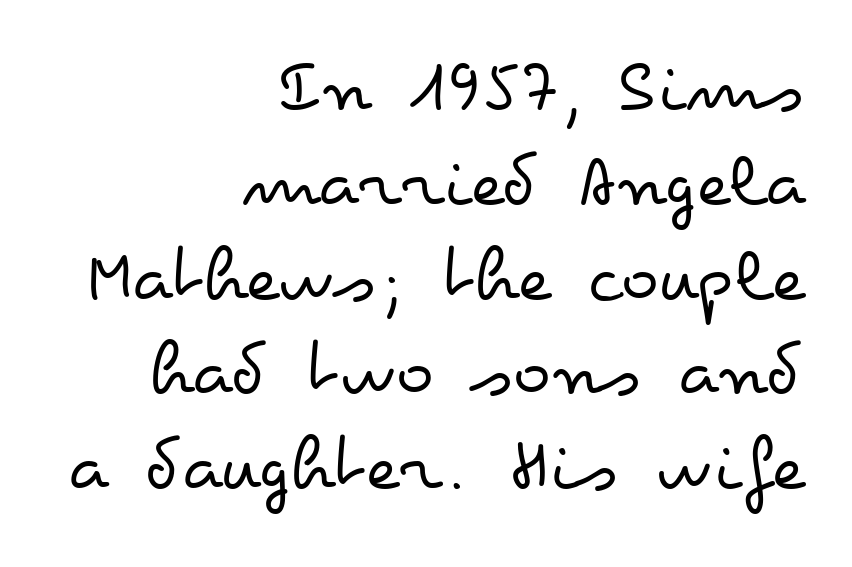
The image shows 79 px regular-weight, wide type, upright; set right-aligned, line spacing 1.2x, normal letter spacing, not underlined; low stroke contrast and a small x-height.
